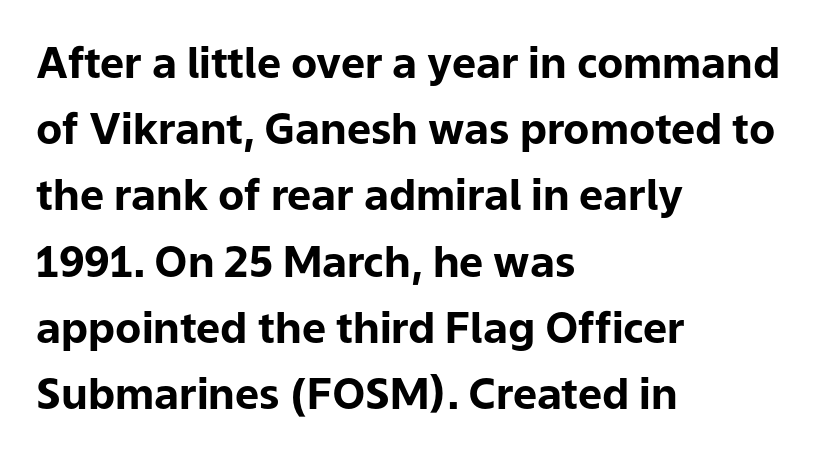
Q: Is the text bold? A: Yes.
Q: Is the text italic (slanted)? A: No, it is upright.
Q: Is the typeface a serif or a sans-serif typeface? A: Sans-serif.
Q: Is the text underlined? A: No.
Q: How is the paragraph aligned? A: Left-aligned.
Q: Is the spacing between letters normal or unusually wide? A: Normal.
Q: Is the spacing between lines tight, normal or loose? A: Normal.
Q: Width (condensed, normal, or wide)? A: Normal.
Q: Stroke contrast? A: Low.
Q: x-height? A: Medium.
Q: Monospaced? A: No.
